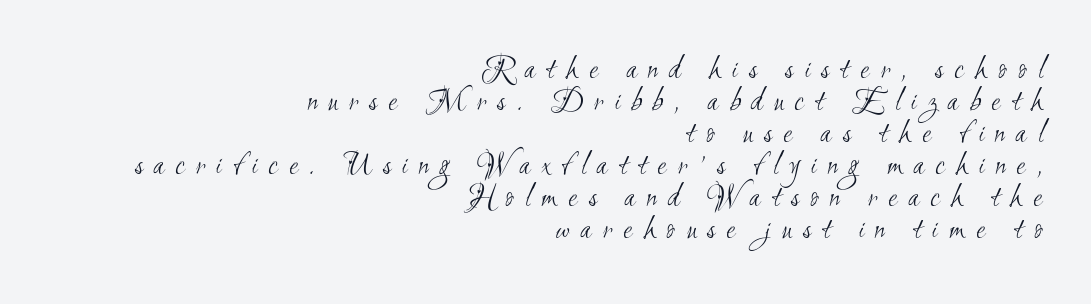
Q: Is the text bold? A: No.
Q: Is the typeface a serif or a sans-serif typeface? A: Sans-serif.
Q: Is the text underlined? A: No.
Q: How is the paragraph aligned? A: Right-aligned.
Q: Is the spacing between letters normal or unusually wide? A: Unusually wide.
Q: Is the spacing between lines tight, normal or loose? A: Tight.
Q: Width (condensed, normal, or wide)? A: Condensed.
Q: Stroke contrast? A: Medium.
Q: x-height? A: Small.
Q: Monospaced? A: No.
